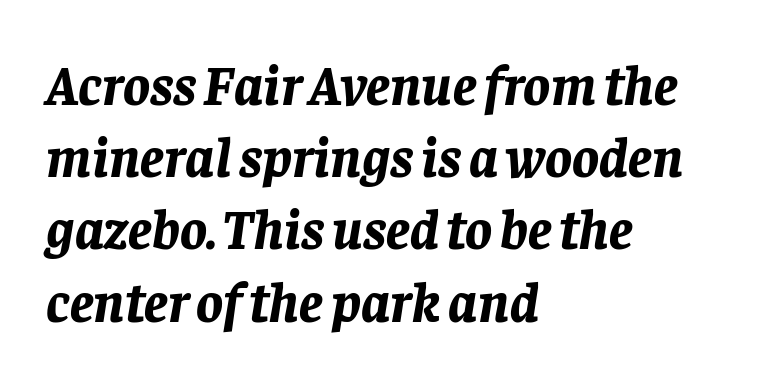
{"italic": "yes", "lean": "right", "slant_degrees": 8, "bold": "yes", "weight": "bold", "width": "normal", "stroke_contrast": "low", "x_height": "large", "monospaced": "no", "underline": "no", "align": "left", "line_spacing": "normal", "line_spacing_ratio": 1.29, "letter_spacing": "normal", "letter_spacing_em": 0.0, "glyph_px": 56}
